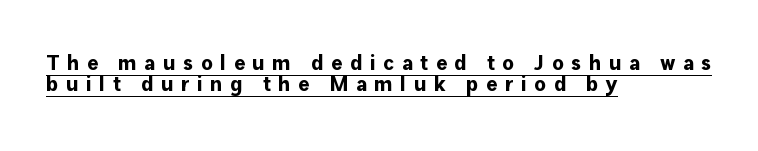
Q: Is the text bold? A: Yes.
Q: Is the text italic (slanted)? A: No, it is upright.
Q: Is the text underlined? A: Yes.
Q: How is the paragraph aligned? A: Left-aligned.
Q: Is the spacing between letters normal or unusually wide? A: Unusually wide.
Q: Is the spacing between lines tight, normal or loose? A: Tight.
